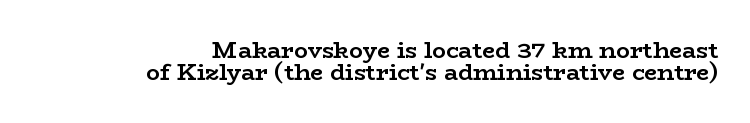
Q: Is the text bold? A: Yes.
Q: Is the text italic (slanted)? A: No, it is upright.
Q: Is the text underlined? A: No.
Q: How is the paragraph aligned? A: Right-aligned.
Q: Is the spacing between letters normal or unusually wide? A: Normal.
Q: Is the spacing between lines tight, normal or loose? A: Tight.
